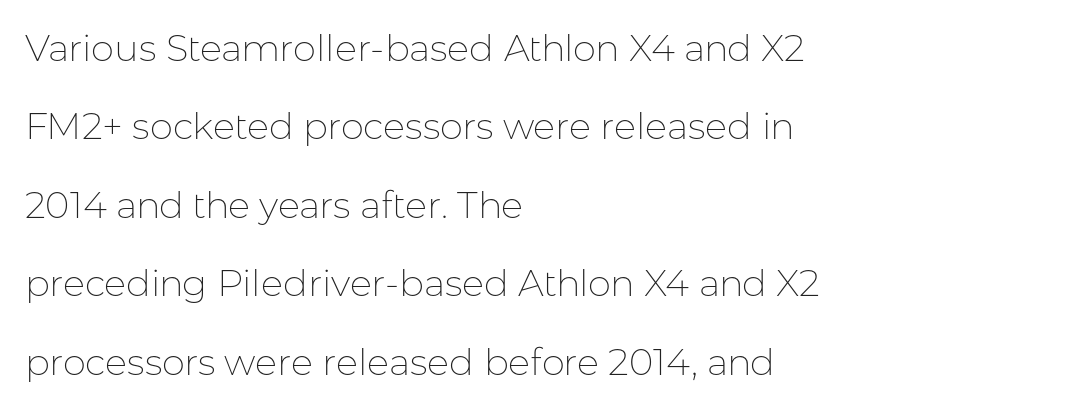
{"serif": "no", "italic": "no", "bold": "no", "weight": "thin", "width": "normal", "stroke_contrast": "low", "x_height": "medium", "monospaced": "no", "underline": "no", "align": "left", "line_spacing": "loose", "line_spacing_ratio": 2.12, "letter_spacing": "normal", "letter_spacing_em": 0.0, "glyph_px": 37}
